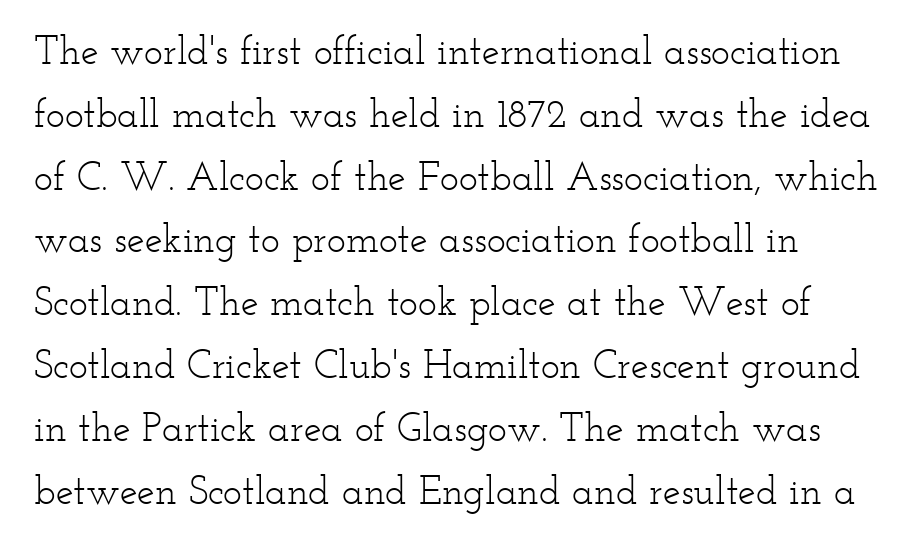
Yep, those are serifs on the letters. Leading: standard. Nope, not italic — everything's standing straight. Varying glyph widths throughout — classic text-font behaviour. Does extra space separate the letters? No, they use regular spacing. Weight: in the light-to-regular range.
